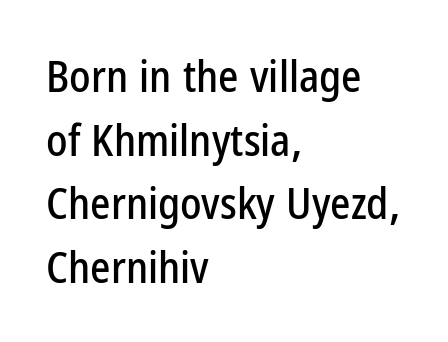
Q: Is the text italic (slanted)? A: No, it is upright.
Q: Is the typeface a serif or a sans-serif typeface? A: Sans-serif.
Q: Is the text underlined? A: No.
Q: How is the paragraph aligned? A: Left-aligned.
Q: Is the spacing between letters normal or unusually wide? A: Normal.
Q: Is the spacing between lines tight, normal or loose? A: Normal.
Q: Width (condensed, normal, or wide)? A: Condensed.
Q: Stroke contrast? A: Low.
Q: x-height? A: Medium.
Q: Monospaced? A: No.
